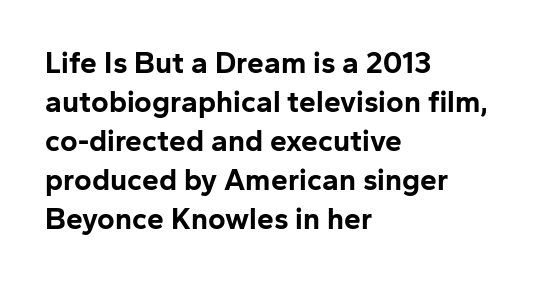
{"serif": "no", "italic": "no", "bold": "yes", "weight": "bold", "width": "normal", "stroke_contrast": "low", "x_height": "medium", "monospaced": "no", "underline": "no", "align": "left", "line_spacing": "normal", "line_spacing_ratio": 1.3, "letter_spacing": "normal", "letter_spacing_em": 0.0, "glyph_px": 30}
